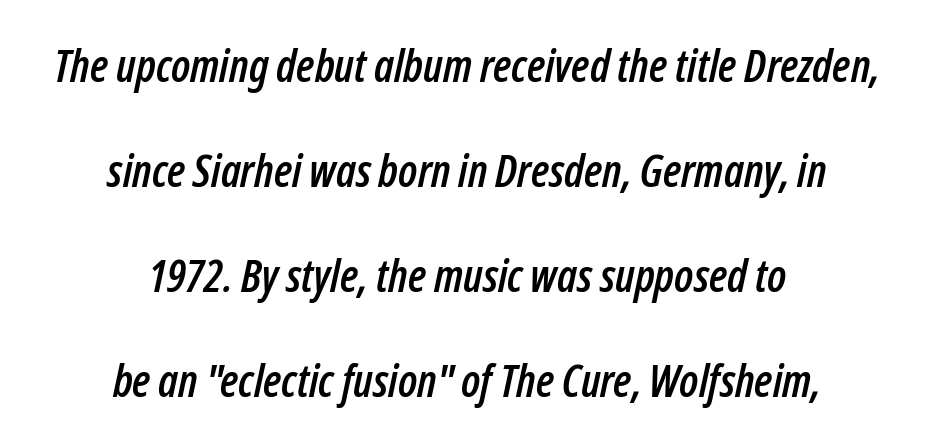
{"italic": "yes", "lean": "right", "slant_degrees": 12, "width": "condensed", "stroke_contrast": "low", "x_height": "medium", "monospaced": "no", "underline": "no", "align": "center", "line_spacing": "loose", "line_spacing_ratio": 2.33, "letter_spacing": "normal", "letter_spacing_em": 0.0, "glyph_px": 45}
